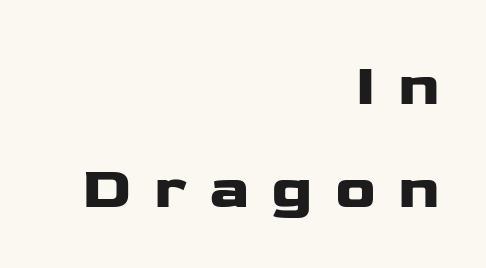
{"serif": "no", "italic": "no", "width": "wide", "stroke_contrast": "low", "x_height": "medium", "monospaced": "no", "underline": "no", "align": "right", "line_spacing_ratio": 1.71, "letter_spacing": "wide", "letter_spacing_em": 0.37, "glyph_px": 60}
